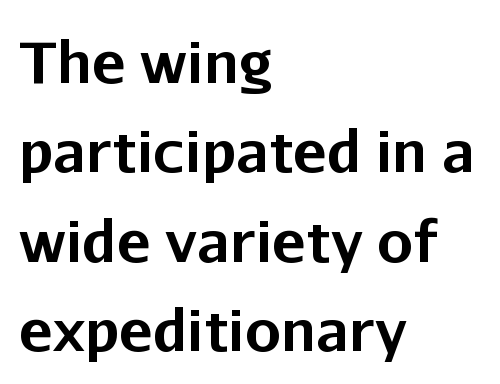
The image shows 57 px bold sans-serif type, upright; set left-aligned, normal line spacing (1.57x), normal letter spacing, not underlined; low stroke contrast and a medium x-height.
